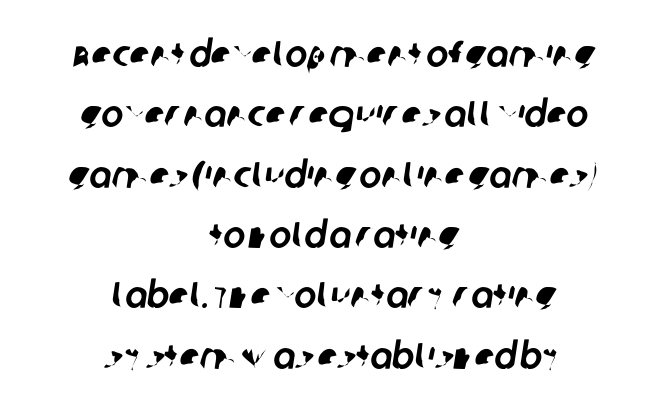
{"serif": "no", "width": "normal", "stroke_contrast": "low", "x_height": "large", "monospaced": "no", "underline": "no", "align": "center", "line_spacing": "normal", "line_spacing_ratio": 1.63, "letter_spacing": "normal", "letter_spacing_em": 0.0, "glyph_px": 37}
